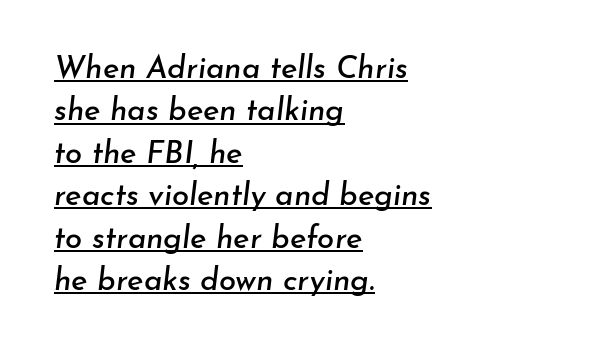
{"italic": "yes", "lean": "right", "slant_degrees": 7, "width": "normal", "stroke_contrast": "low", "x_height": "small", "monospaced": "no", "underline": "yes", "align": "left", "line_spacing": "normal", "line_spacing_ratio": 1.37, "letter_spacing": "normal", "letter_spacing_em": 0.0, "glyph_px": 31}
